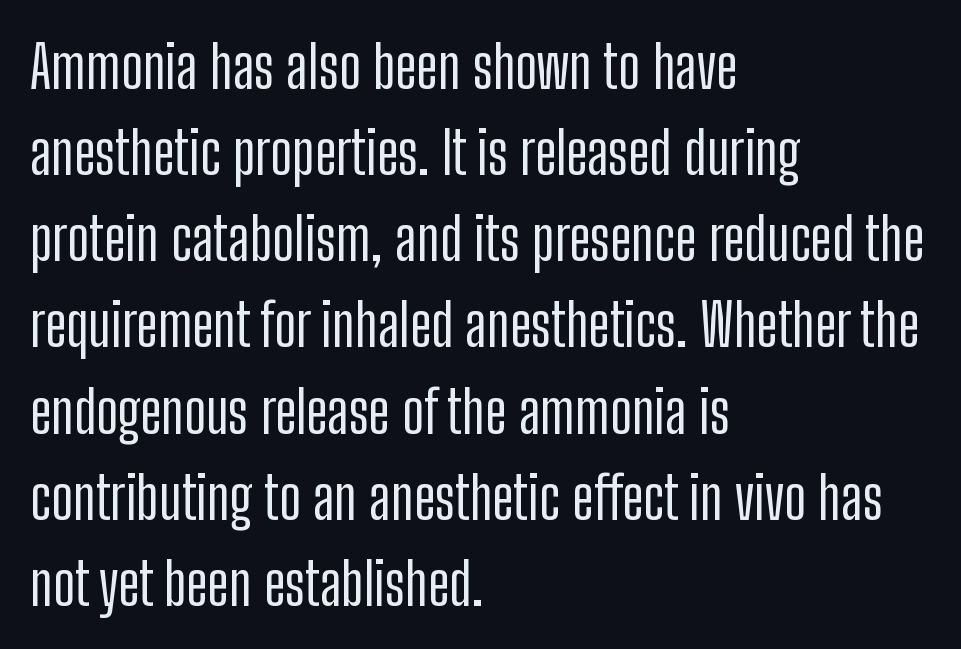
Q: Is the text italic (slanted)? A: No, it is upright.
Q: Is the typeface a serif or a sans-serif typeface? A: Sans-serif.
Q: Is the text underlined? A: No.
Q: How is the paragraph aligned? A: Left-aligned.
Q: Is the spacing between letters normal or unusually wide? A: Normal.
Q: Is the spacing between lines tight, normal or loose? A: Normal.
Q: Width (condensed, normal, or wide)? A: Condensed.
Q: Stroke contrast? A: Low.
Q: x-height? A: Medium.
Q: Monospaced? A: No.
